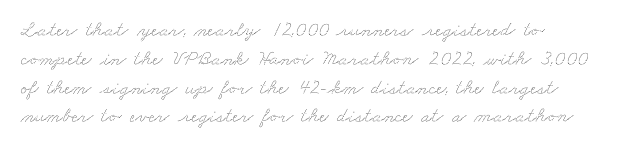
{"underline": "no", "line_spacing": "normal", "line_spacing_ratio": 1.37, "letter_spacing": "normal", "letter_spacing_em": 0.0, "glyph_px": 21}
